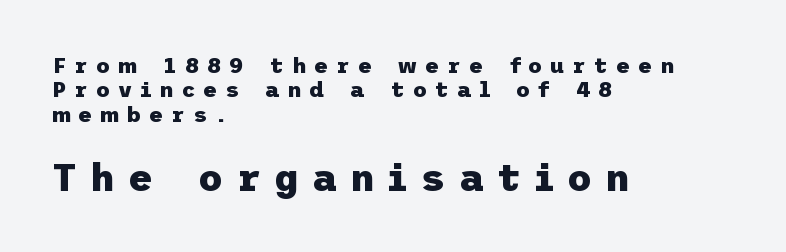
The image shows 38 px heavy sans-serif type, upright; set left-aligned, tight line spacing (1.11x), unusually wide letter spacing (+0.35 em), not underlined; the second (bottom) block is 1.73x larger; low stroke contrast and a medium x-height.
